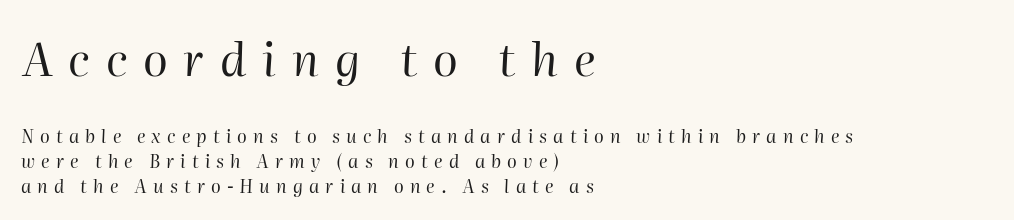
{"italic": "yes", "lean": "right", "slant_degrees": 2, "bold": "no", "weight": "regular", "width": "normal", "stroke_contrast": "high", "x_height": "medium", "monospaced": "no", "underline": "no", "align": "left", "line_spacing": "normal", "line_spacing_ratio": 1.38, "letter_spacing": "wide", "letter_spacing_em": 0.34, "larger_block": "first", "size_ratio": 2.56, "glyph_px": 46}
